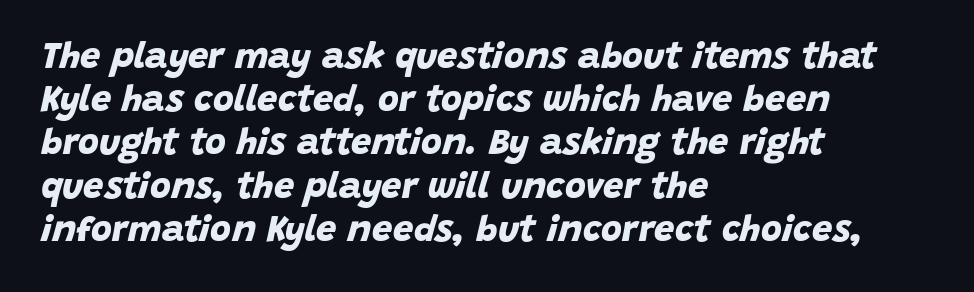
A typesetter would call this proportional, since set widths differ per character. The compositor pushed each line to the left boundary. This rendering leaves character spacing at its baseline value. Descenders hang freely into open space.
